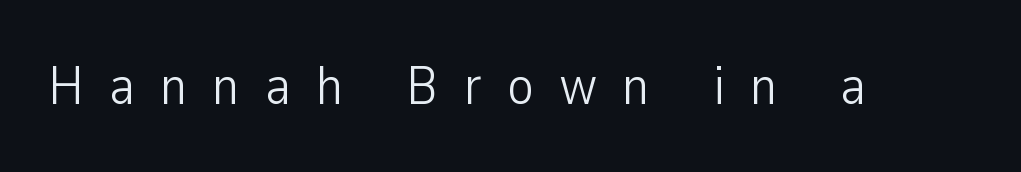
Q: Is the text bold? A: No.
Q: Is the text italic (slanted)? A: No, it is upright.
Q: Is the typeface a serif or a sans-serif typeface? A: Sans-serif.
Q: Is the text underlined? A: No.
Q: Is the spacing between letters normal or unusually wide? A: Unusually wide.
Q: Width (condensed, normal, or wide)? A: Condensed.
Q: Stroke contrast? A: Low.
Q: x-height? A: Medium.
Q: Monospaced? A: No.
